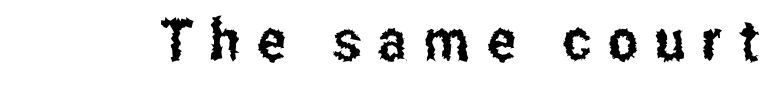
The image shows 57 px condensed sans-serif type, upright; set unusually wide letter spacing (+0.3 em), not underlined; low stroke contrast and a medium x-height.
